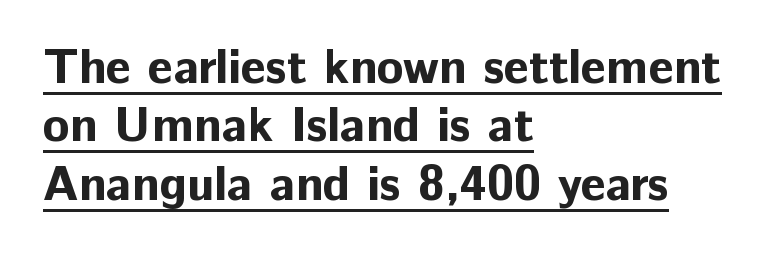
Nothing unusual about the tracking: characters are spaced as the font intends. The font is running at its bold setting. Caption: multi-line text, flush left, ragged right. It's the straight-up-and-down kind of type. Typographically, this falls in the sans-serif category.
